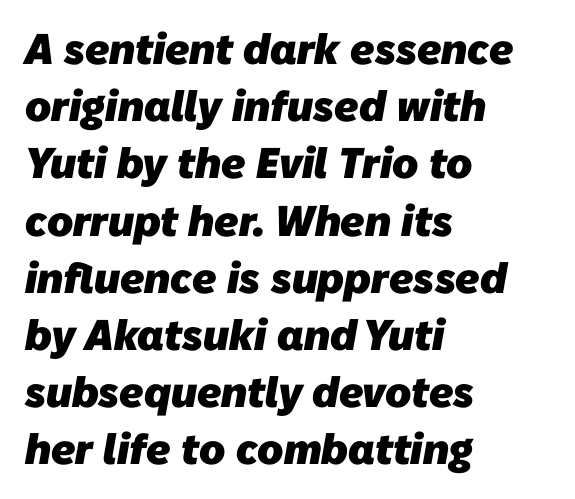
The image shows 43 px heavy sans-serif type; set left-aligned, normal line spacing (1.33x), normal letter spacing, not underlined; low stroke contrast and a medium x-height.
